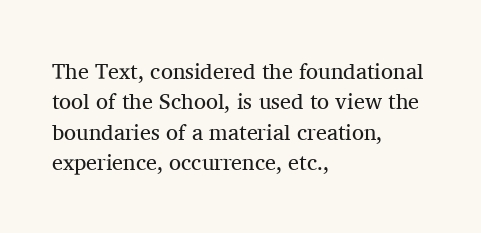
A quiet, ordinary-to-light weight characterises the typeface. The text block is weighted toward the left margin, trailing off unevenly rightward. This rendering leaves character spacing at its baseline value. Characters remain perfectly vertical along every line. The strip under each line holds only bare page.
